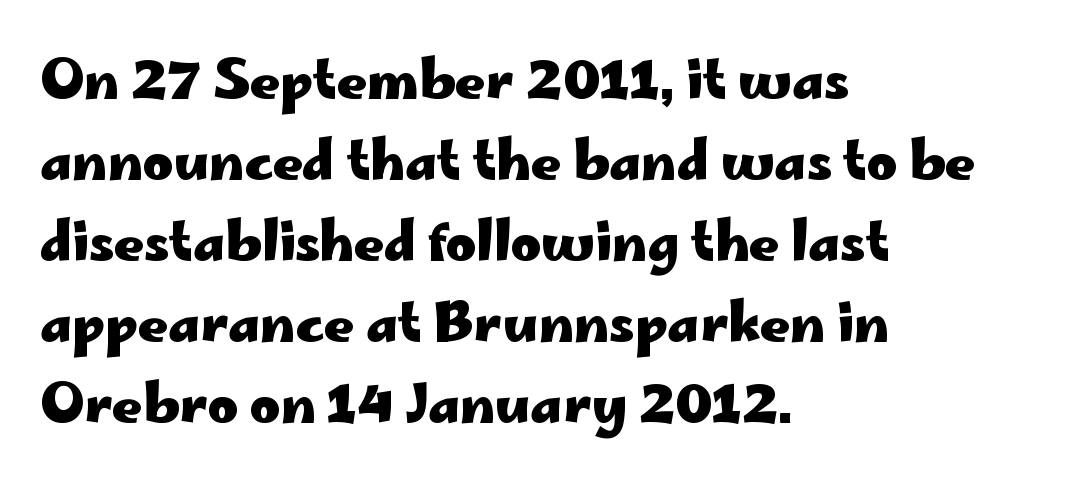
The image shows 52 px heavy, wide sans-serif type, upright; set left-aligned, normal line spacing (1.56x), normal letter spacing, not underlined; low stroke contrast and a small x-height.
